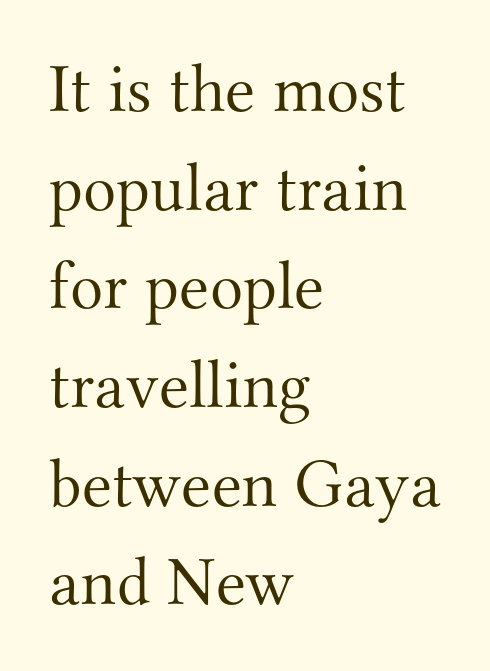
{"serif": "yes", "italic": "no", "bold": "no", "weight": "light", "width": "normal", "stroke_contrast": "medium", "x_height": "small", "monospaced": "no", "underline": "no", "align": "left", "line_spacing": "normal", "line_spacing_ratio": 1.43, "letter_spacing": "normal", "letter_spacing_em": 0.0, "glyph_px": 69}
